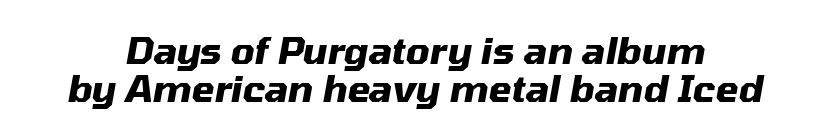
Think of a printed novel: that variable character pitch is what you see here. In terms of leading, this rendering errs on the cramped side. If you drew a line through each stem, it would be angled. These lines carry a lot of weight — the face is fully bold.
